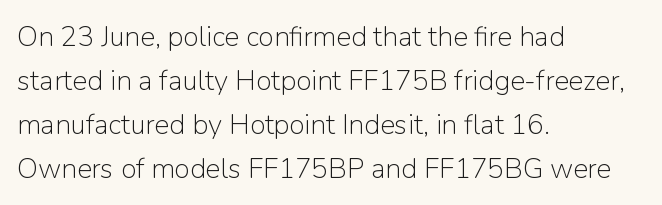
The image shows 28 px light sans-serif type, upright; set left-aligned, normal line spacing (1.57x), normal letter spacing, not underlined; low stroke contrast and a medium x-height.
